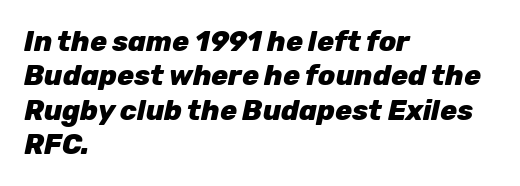
Q: Is the text bold? A: Yes.
Q: Is the text italic (slanted)? A: Yes, it leans right by about 12 degrees.
Q: Is the text underlined? A: No.
Q: How is the paragraph aligned? A: Left-aligned.
Q: Is the spacing between letters normal or unusually wide? A: Normal.
Q: Width (condensed, normal, or wide)? A: Normal.
Q: Stroke contrast? A: Low.
Q: x-height? A: Medium.
Q: Monospaced? A: No.
